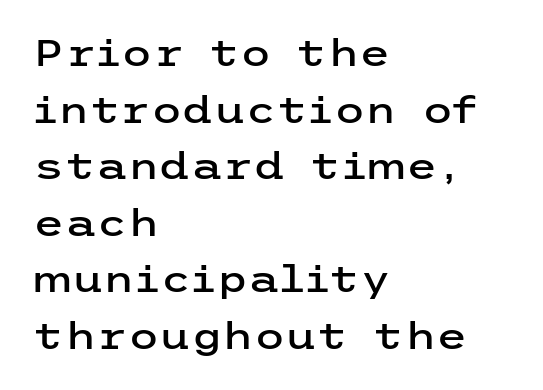
The lettering stays uniformly vertical, giving the passage a roman look. Students, observe: this is what conventionally led text looks like. Quick note: underline off. Nothing sits at the stroke ends, so this counts as sans-serif. A typesetter would call this zero additional tracking.
